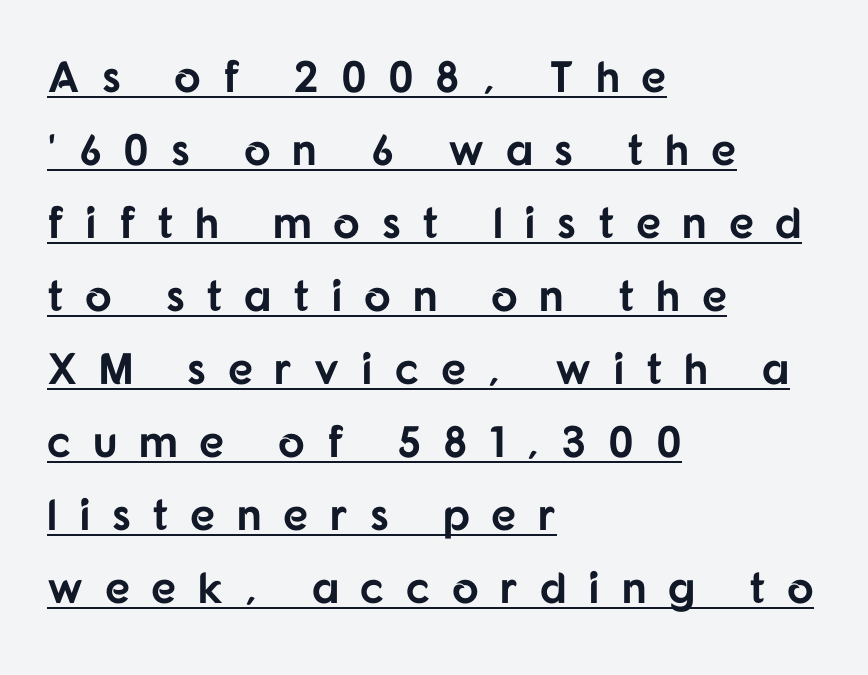
{"serif": "no", "italic": "no", "bold": "yes", "weight": "bold", "width": "normal", "stroke_contrast": "low", "x_height": "medium", "monospaced": "no", "underline": "yes", "align": "left", "line_spacing": "normal", "line_spacing_ratio": 1.66, "letter_spacing": "wide", "letter_spacing_em": 0.49, "glyph_px": 44}
